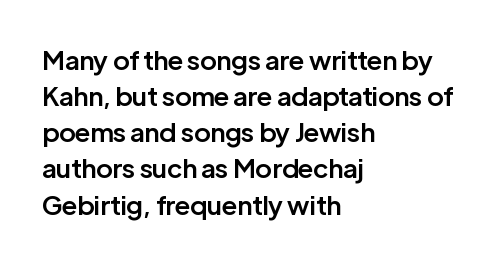
Designer's note — italics off, roman on. The sample has been set in demibold, a notch under bold. Anything drawn beneath the words? Only blank space. Does the copy run flush right? No — it runs flush left. The lines sit at an ordinary, default distance from one another.
